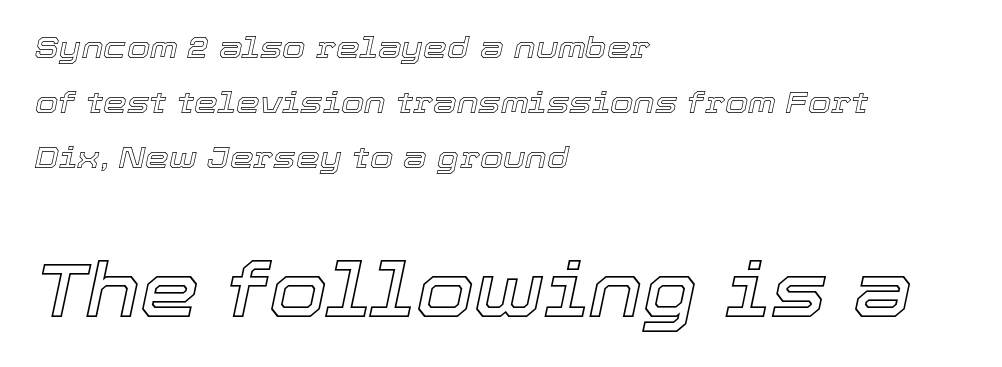
The image shows 75 px text type, italic (leaning right); set left-aligned, line spacing 1.83x, normal letter spacing, not underlined; the second (bottom) block is 2.5x larger; a medium x-height.
